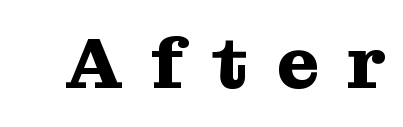
{"serif": "yes", "italic": "no", "bold": "yes", "weight": "heavy", "width": "normal", "stroke_contrast": "medium", "x_height": "medium", "monospaced": "no", "underline": "no", "letter_spacing": "wide", "letter_spacing_em": 0.39, "glyph_px": 72}
